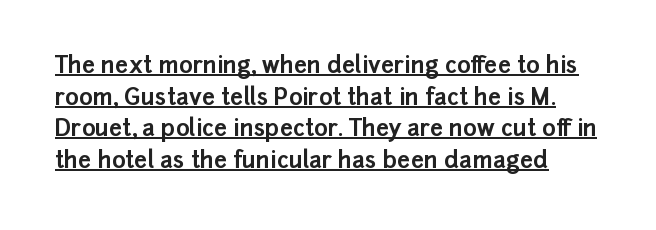
Q: Is the text bold? A: Yes.
Q: Is the text italic (slanted)? A: No, it is upright.
Q: Is the text underlined? A: Yes.
Q: Is the spacing between letters normal or unusually wide? A: Normal.
Q: Is the spacing between lines tight, normal or loose? A: Normal.
